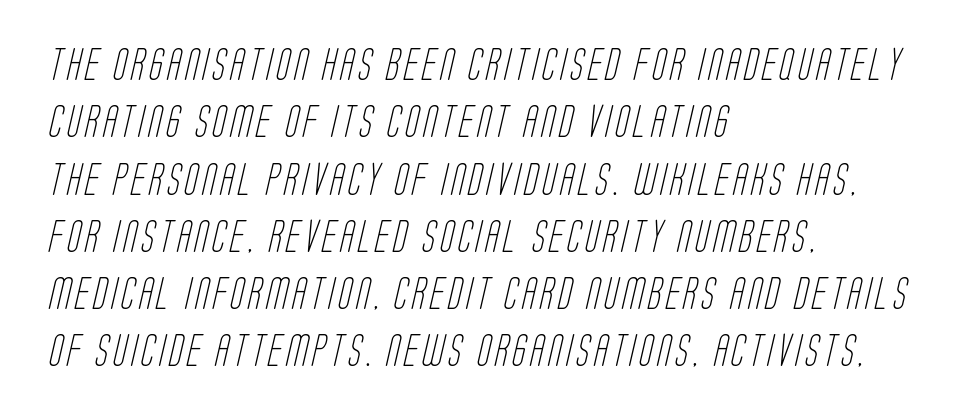
The image shows 32 px light, condensed sans-serif type; set left-aligned, line spacing 1.79x, not underlined; low stroke contrast and a large x-height.
